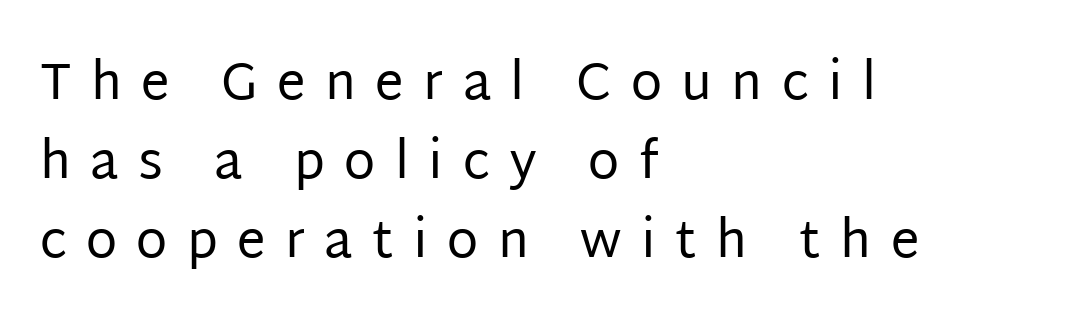
The image shows 51 px regular-weight sans-serif type, upright; set left-aligned, normal line spacing (1.55x), unusually wide letter spacing (+0.38 em), not underlined; low stroke contrast and a large x-height.
